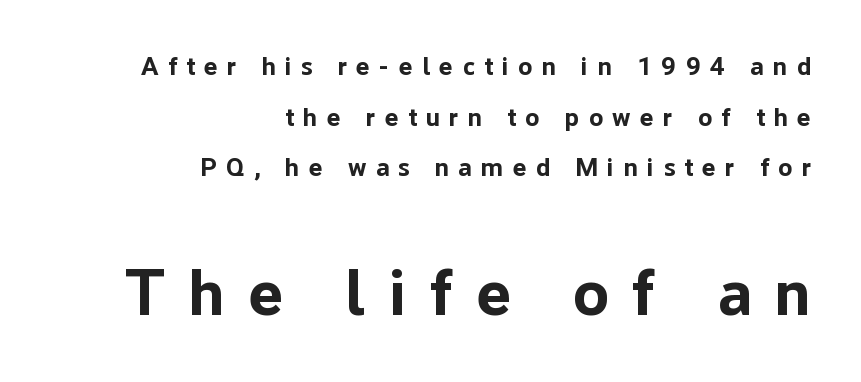
{"serif": "no", "italic": "no", "bold": "yes", "weight": "bold", "width": "normal", "stroke_contrast": "low", "x_height": "medium", "monospaced": "no", "underline": "no", "align": "right", "line_spacing": "loose", "line_spacing_ratio": 1.95, "letter_spacing": "wide", "letter_spacing_em": 0.36, "larger_block": "second", "size_ratio": 2.5, "glyph_px": 65}
